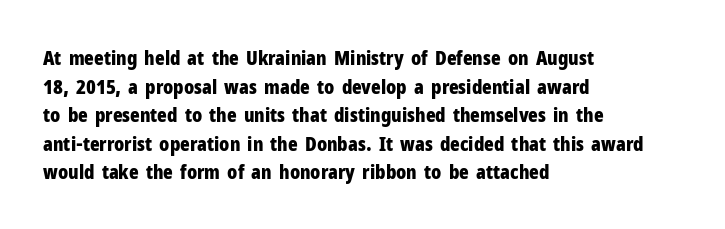
{"italic": "no", "bold": "yes", "underline": "no", "align": "left", "line_spacing": "normal", "line_spacing_ratio": 1.43, "letter_spacing": "normal", "letter_spacing_em": 0.0, "glyph_px": 20}
